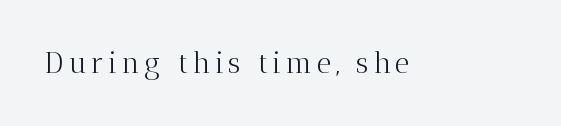
Clear beneath every line of the passage. This rendering employs a face with finishing strokes, i.e., a serif. Think of a printed novel: that variable character pitch is what you see here. This is roman type, the default non-slanted kind.
